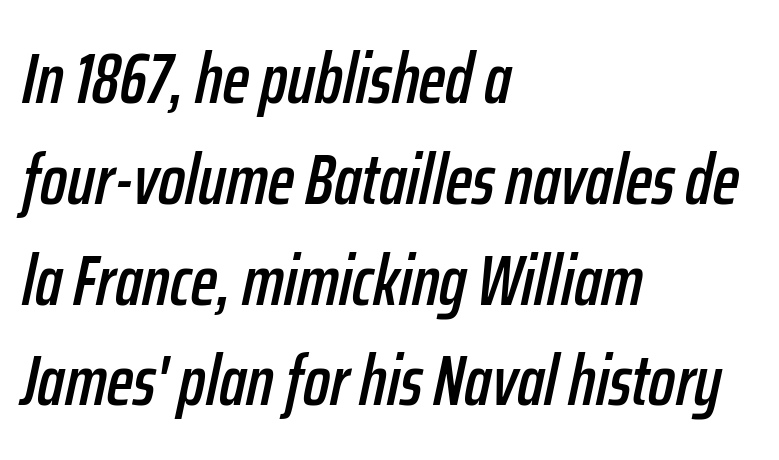
The image shows 71 px condensed type, italic (leaning right); set left-aligned, normal line spacing (1.42x), normal letter spacing, not underlined; low stroke contrast and a medium x-height.
